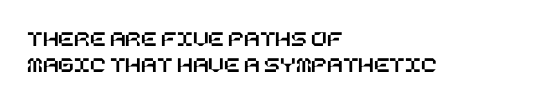
The image shows 23 px text type, upright; set left-aligned, tight line spacing (1.14x), normal letter spacing, not underlined.
